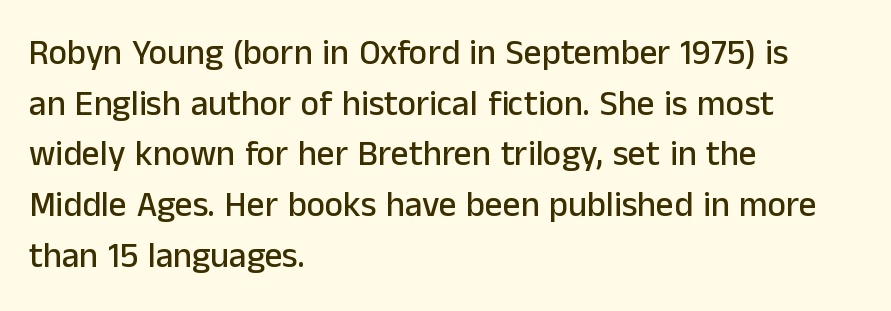
{"serif": "no", "italic": "no", "width": "normal", "stroke_contrast": "low", "x_height": "medium", "monospaced": "no", "underline": "no", "align": "left", "line_spacing": "normal", "line_spacing_ratio": 1.45, "letter_spacing": "normal", "letter_spacing_em": 0.0, "glyph_px": 35}
